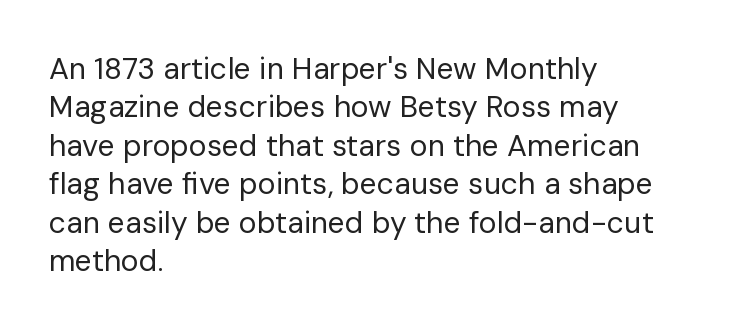
No extra tracking has been applied to these lines. This rendering features lettering with no underline. These lines were composed using upright roman letters. Normally led — the rows are evenly, conventionally spaced.
